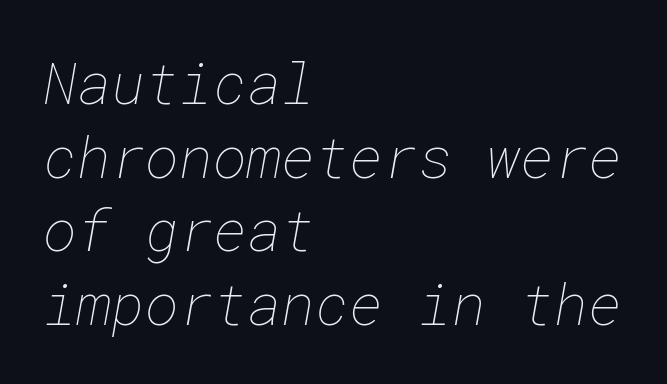
The image shows 58 px thin type; set left-aligned, normal line spacing (1.27x), normal letter spacing, not underlined; low stroke contrast and a medium x-height.
